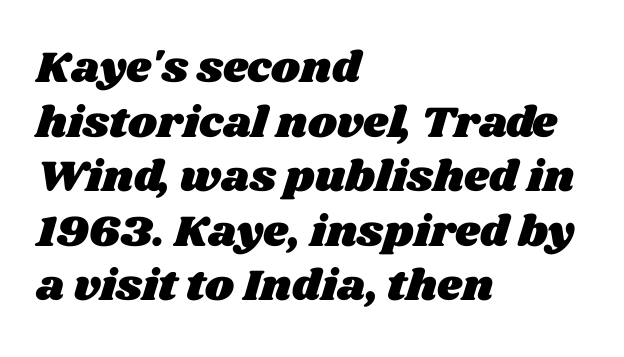
{"width": "wide", "stroke_contrast": "medium", "x_height": "large", "monospaced": "no", "underline": "no", "align": "left", "line_spacing_ratio": 1.24, "letter_spacing": "normal", "letter_spacing_em": 0.0, "glyph_px": 44}
